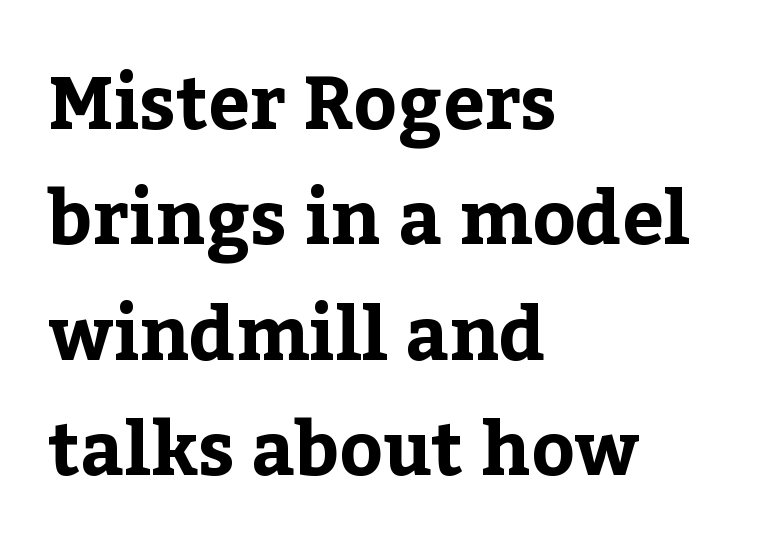
{"serif": "yes", "italic": "no", "bold": "yes", "weight": "bold", "width": "normal", "stroke_contrast": "low", "x_height": "medium", "monospaced": "no", "underline": "no", "align": "left", "line_spacing": "normal", "line_spacing_ratio": 1.56, "letter_spacing": "normal", "letter_spacing_em": 0.0, "glyph_px": 74}
